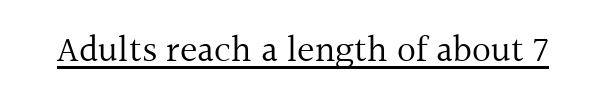
The image shows 37 px regular-weight serif type, upright; set normal letter spacing, underlined; a medium x-height.
